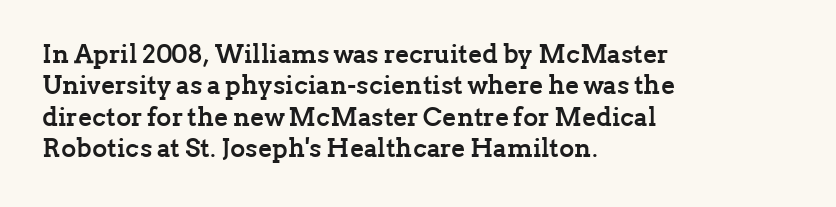
Q: Is the text bold? A: Yes.
Q: Is the text italic (slanted)? A: No, it is upright.
Q: Is the text underlined? A: No.
Q: How is the paragraph aligned? A: Left-aligned.
Q: Is the spacing between letters normal or unusually wide? A: Normal.
